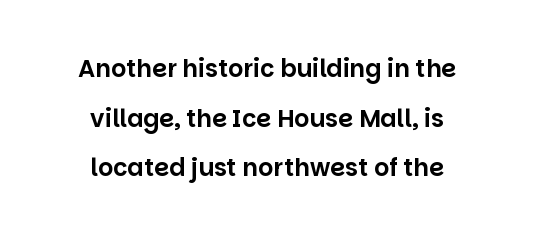
Q: Is the text italic (slanted)? A: No, it is upright.
Q: Is the text underlined? A: No.
Q: How is the paragraph aligned? A: Centered.
Q: Is the spacing between letters normal or unusually wide? A: Normal.
Q: Is the spacing between lines tight, normal or loose? A: Loose.
